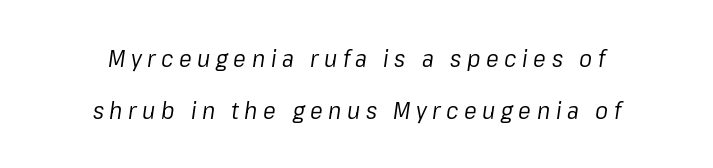
Q: Is the text bold? A: No.
Q: Is the text italic (slanted)? A: Yes, it leans right by about 8 degrees.
Q: Is the text underlined? A: No.
Q: How is the paragraph aligned? A: Centered.
Q: Is the spacing between letters normal or unusually wide? A: Unusually wide.
Q: Is the spacing between lines tight, normal or loose? A: Loose.
